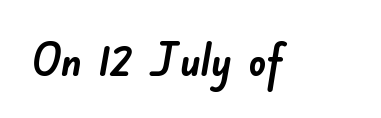
The zone under the glyphs is completely vacant. Words appear dense and cohesive because spacing is normal. Spacing verdict: proportional, widths tailored to each character. Set as a true bold cut, around the 700 mark. Check where the strokes stop: nothing finishes them off — pure sans.
